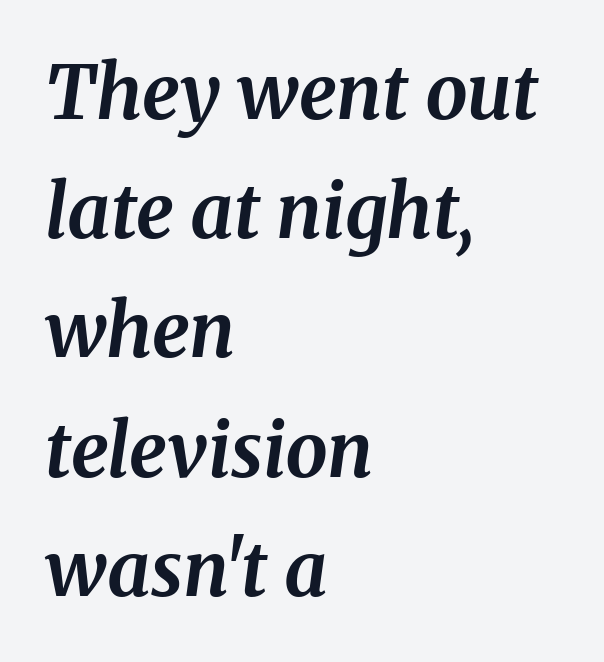
{"serif": "yes", "italic": "yes", "lean": "right", "slant_degrees": 8, "bold": "yes", "weight": "bold", "width": "normal", "stroke_contrast": "medium", "x_height": "medium", "monospaced": "no", "underline": "no", "align": "left", "line_spacing": "normal", "line_spacing_ratio": 1.59, "letter_spacing": "normal", "letter_spacing_em": 0.0, "glyph_px": 75}
